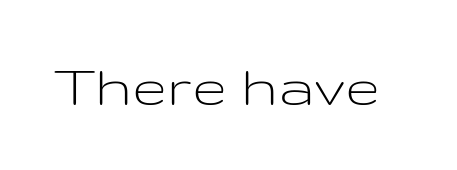
{"serif": "no", "italic": "no", "bold": "no", "weight": "light", "width": "wide", "stroke_contrast": "low", "x_height": "medium", "monospaced": "no", "underline": "no", "letter_spacing": "normal", "letter_spacing_em": 0.0, "glyph_px": 63}
